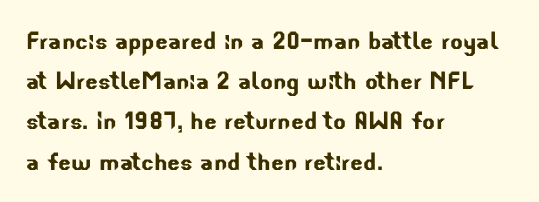
The image shows 30 px sans-serif type; set left-aligned, normal line spacing (1.34x), normal letter spacing, not underlined; low stroke contrast and a small x-height.
